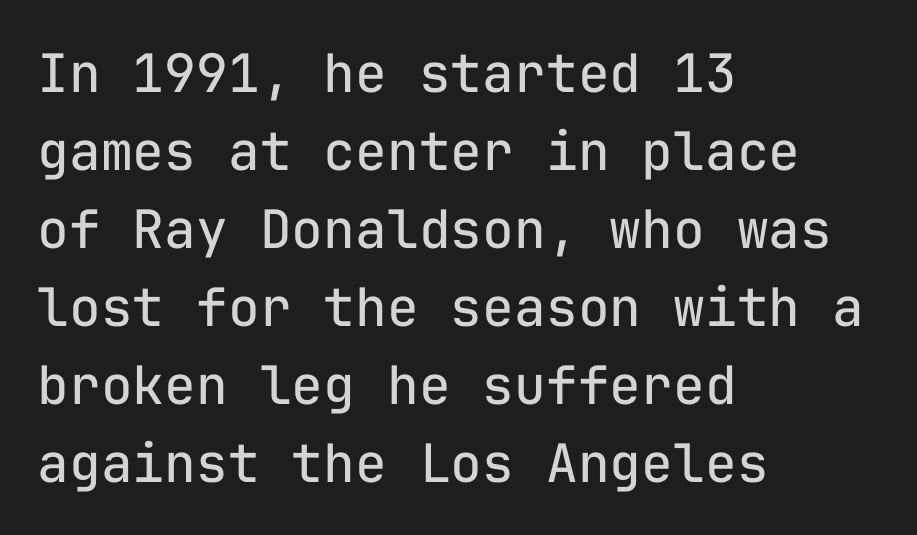
The image shows 53 px regular-weight sans-serif type, upright, monospaced; set left-aligned, normal line spacing (1.47x), normal letter spacing, not underlined; low stroke contrast and a medium x-height.
